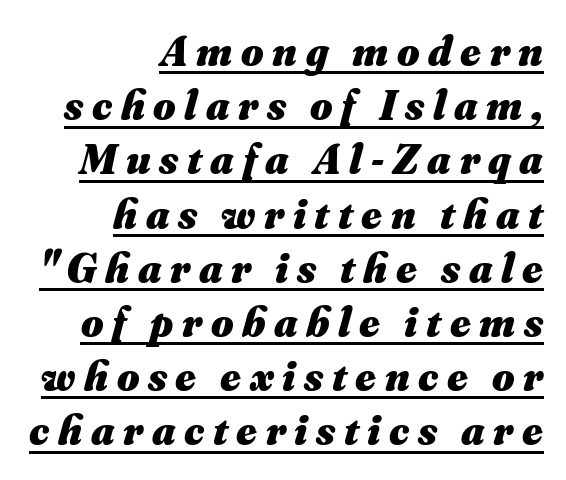
{"italic": "yes", "lean": "right", "slant_degrees": 16, "bold": "yes", "weight": "heavy", "width": "normal", "stroke_contrast": "medium", "x_height": "small", "monospaced": "no", "underline": "yes", "align": "right", "line_spacing": "normal", "line_spacing_ratio": 1.26, "letter_spacing": "wide", "letter_spacing_em": 0.2, "glyph_px": 43}
